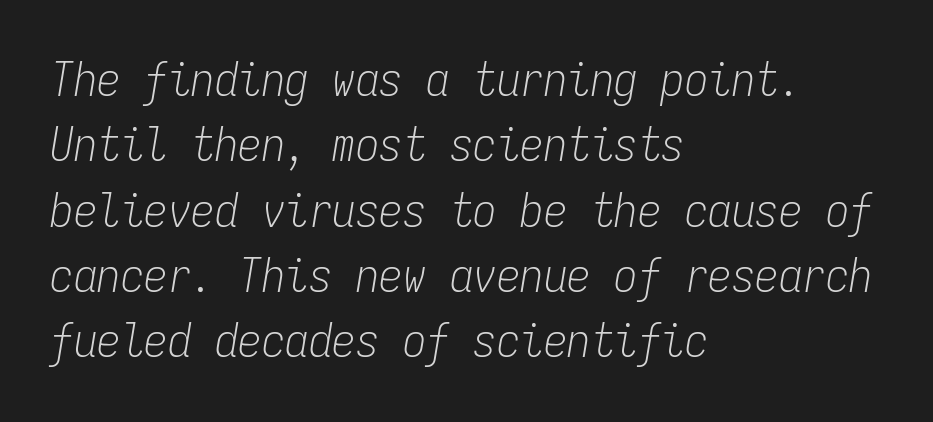
{"italic": "yes", "lean": "right", "slant_degrees": 9, "bold": "no", "weight": "light", "width": "condensed", "stroke_contrast": "low", "x_height": "medium", "monospaced": "yes", "underline": "no", "align": "left", "line_spacing": "normal", "line_spacing_ratio": 1.39, "letter_spacing": "normal", "letter_spacing_em": 0.0, "glyph_px": 47}
